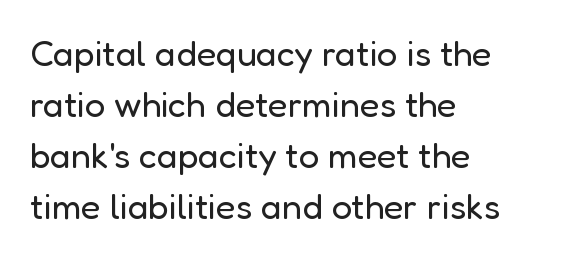
{"serif": "no", "italic": "no", "bold": "no", "weight": "regular", "width": "normal", "stroke_contrast": "low", "x_height": "medium", "monospaced": "no", "underline": "no", "align": "left", "line_spacing": "normal", "line_spacing_ratio": 1.42, "letter_spacing": "normal", "letter_spacing_em": 0.0, "glyph_px": 36}
